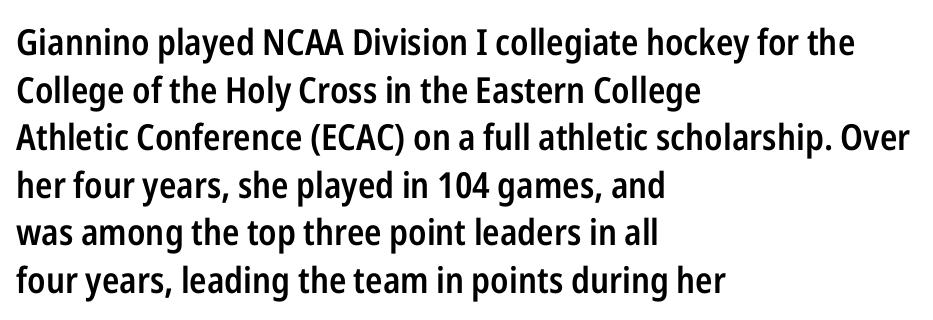
The letters stand straight up with perfectly vertical stems. Proportional: the letters do not fall into vertical columns. This rendering leaves character spacing at its baseline value. In CSS terms this would be text-align: left.
